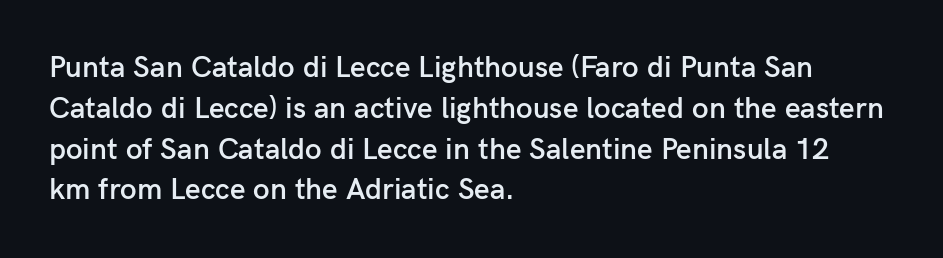
Q: Is the text bold? A: Semi-bold.
Q: Is the text italic (slanted)? A: No, it is upright.
Q: Is the typeface a serif or a sans-serif typeface? A: Sans-serif.
Q: Is the text underlined? A: No.
Q: How is the paragraph aligned? A: Left-aligned.
Q: Is the spacing between letters normal or unusually wide? A: Normal.
Q: Is the spacing between lines tight, normal or loose? A: Normal.
Q: Width (condensed, normal, or wide)? A: Normal.
Q: Stroke contrast? A: Low.
Q: x-height? A: Medium.
Q: Monospaced? A: No.
